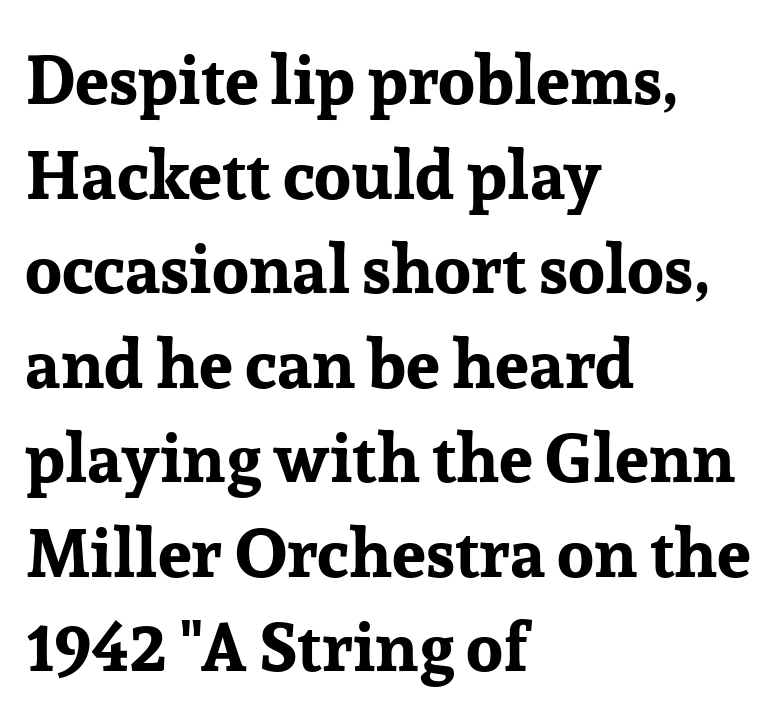
Q: Is the text bold? A: Yes.
Q: Is the text italic (slanted)? A: No, it is upright.
Q: Is the typeface a serif or a sans-serif typeface? A: Serif.
Q: Is the text underlined? A: No.
Q: How is the paragraph aligned? A: Left-aligned.
Q: Is the spacing between letters normal or unusually wide? A: Normal.
Q: Is the spacing between lines tight, normal or loose? A: Normal.
Q: Width (condensed, normal, or wide)? A: Normal.
Q: Stroke contrast? A: Low.
Q: x-height? A: Medium.
Q: Monospaced? A: No.
